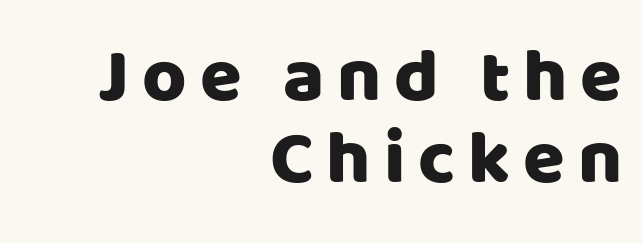
{"serif": "no", "italic": "no", "width": "normal", "stroke_contrast": "low", "x_height": "large", "monospaced": "no", "underline": "no", "align": "right", "line_spacing": "tight", "line_spacing_ratio": 1.08, "glyph_px": 76}
